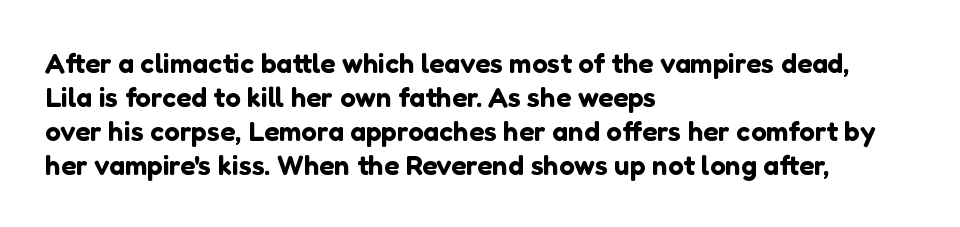
{"serif": "no", "italic": "no", "width": "normal", "stroke_contrast": "low", "x_height": "medium", "monospaced": "no", "underline": "no", "align": "left", "line_spacing_ratio": 1.21, "letter_spacing": "normal", "letter_spacing_em": 0.0, "glyph_px": 28}
